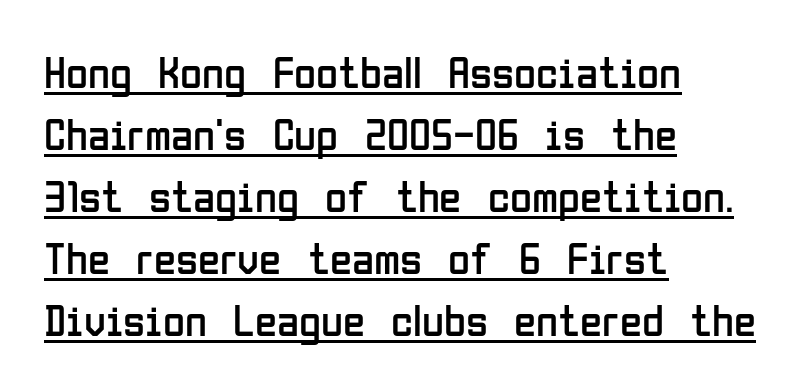
Q: Is the text bold? A: No.
Q: Is the text italic (slanted)? A: No, it is upright.
Q: Is the typeface a serif or a sans-serif typeface? A: Sans-serif.
Q: Is the text underlined? A: Yes.
Q: How is the paragraph aligned? A: Left-aligned.
Q: Is the spacing between letters normal or unusually wide? A: Normal.
Q: Is the spacing between lines tight, normal or loose? A: Normal.
Q: Width (condensed, normal, or wide)? A: Condensed.
Q: Stroke contrast? A: Low.
Q: x-height? A: Medium.
Q: Monospaced? A: No.
